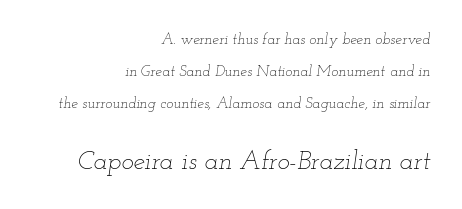
The baseline area is clear. The block sitting lower on the canvas is the one with enlarged characters. Standard letterfit; no display-style spreading of the glyphs. Does the copy run flush right? Yes — the right margin is perfectly even. Bold? No — there's no thickening of the strokes.
